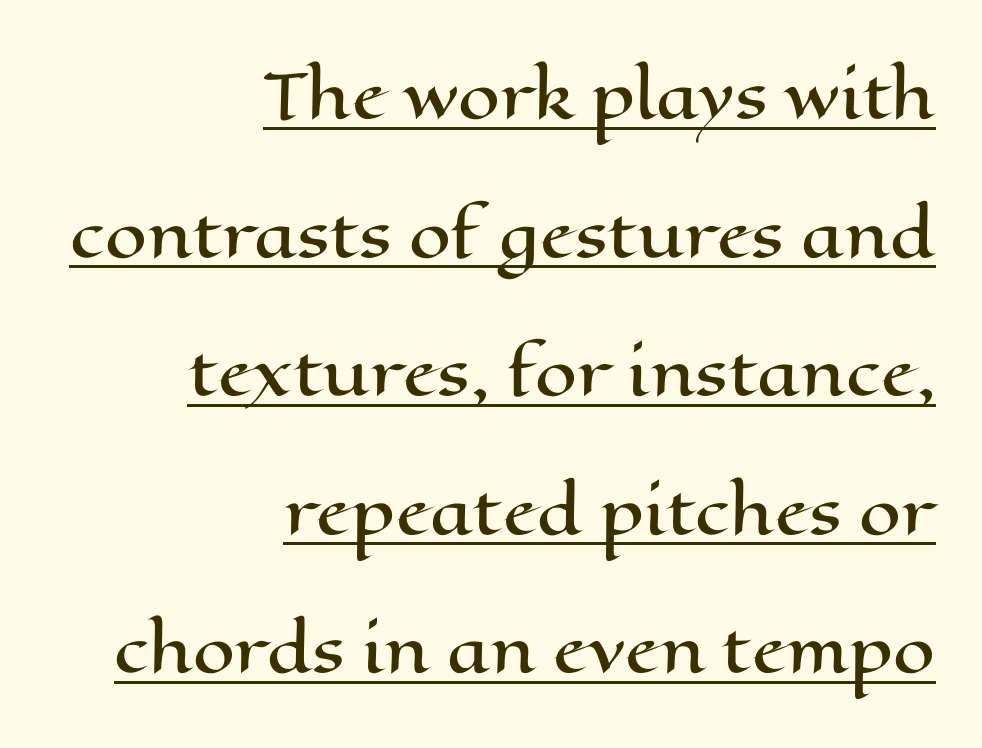
The image shows 60 px wide type, upright; set right-aligned, loose line spacing (2.31x), normal letter spacing, underlined; high stroke contrast and a medium x-height.
